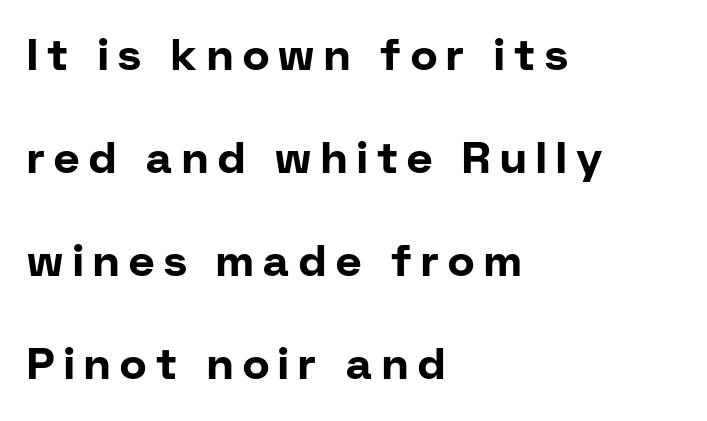
Q: Is the text bold? A: Yes.
Q: Is the text italic (slanted)? A: No, it is upright.
Q: Is the typeface a serif or a sans-serif typeface? A: Sans-serif.
Q: Is the text underlined? A: No.
Q: How is the paragraph aligned? A: Left-aligned.
Q: Is the spacing between letters normal or unusually wide? A: Unusually wide.
Q: Is the spacing between lines tight, normal or loose? A: Loose.
Q: Width (condensed, normal, or wide)? A: Normal.
Q: Stroke contrast? A: Low.
Q: x-height? A: Medium.
Q: Monospaced? A: No.
